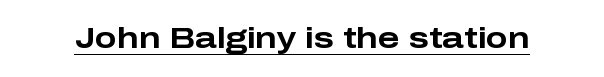
The sample has been set heavy, in full bold. Think of a printed novel: that variable character pitch is what you see here. A typographer would call this underscored text. The glyphs in this specimen are sans serif. Short note: letters normally spaced.
